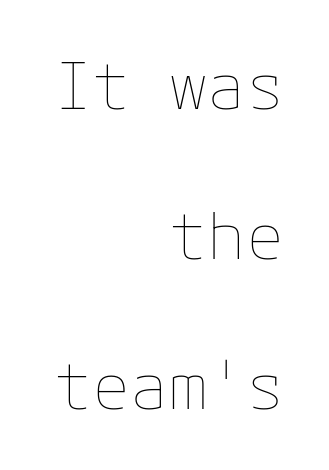
Successive baselines arrive slowly, with a big drop between each. Nobody touched the tracking dial on this one. A clean baseline with only descenders dipping below it. The typeface has the unassuming heft of standard copy or less. The typography opts for an upright posture over an oblique one. Line ends are locked; line starts wander.
